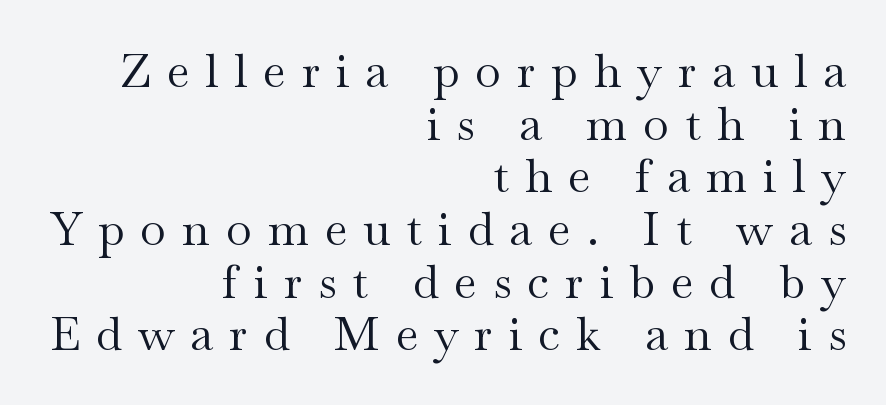
The image shows 47 px regular-weight, wide serif type, upright; set right-aligned, tight line spacing (1.12x), unusually wide letter spacing (+0.34 em), not underlined; medium stroke contrast and a small x-height.
